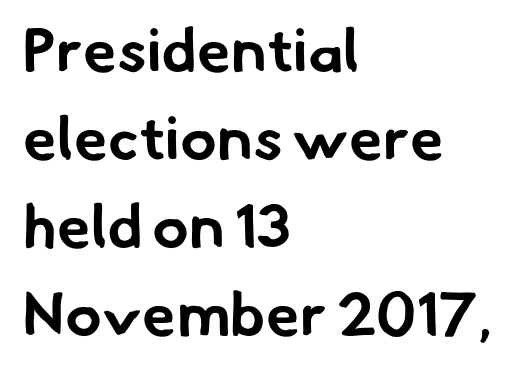
Q: Is the text bold? A: Yes.
Q: Is the typeface a serif or a sans-serif typeface? A: Sans-serif.
Q: Is the text underlined? A: No.
Q: How is the paragraph aligned? A: Left-aligned.
Q: Is the spacing between letters normal or unusually wide? A: Normal.
Q: Is the spacing between lines tight, normal or loose? A: Normal.
Q: Width (condensed, normal, or wide)? A: Normal.
Q: Stroke contrast? A: Low.
Q: x-height? A: Small.
Q: Monospaced? A: No.
